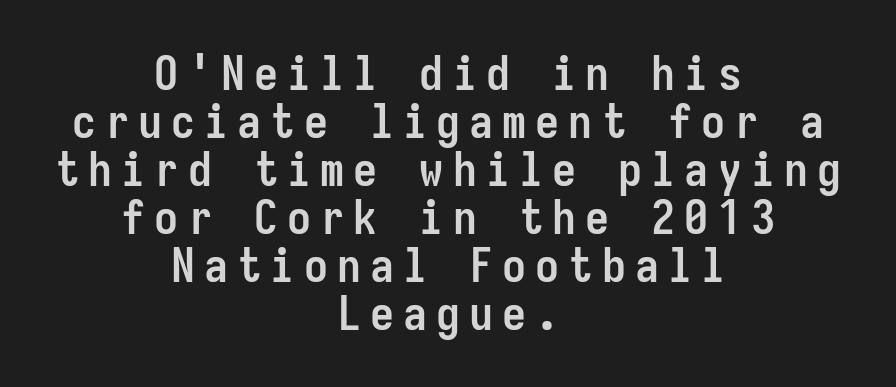
The image shows 48 px semibold, condensed sans-serif type, upright, monospaced; set centered, tight line spacing (1.0x), not underlined; low stroke contrast and a medium x-height.
